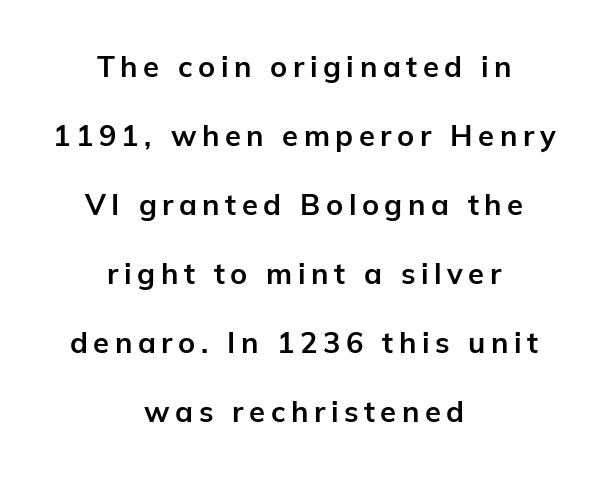
The image shows 29 px bold sans-serif type, upright; set centered, loose line spacing (2.38x), not underlined; low stroke contrast and a medium x-height.
